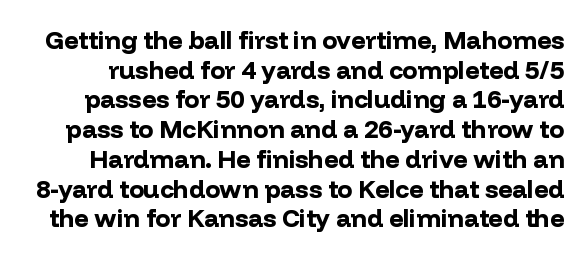
Q: Is the text bold? A: Yes.
Q: Is the text italic (slanted)? A: No, it is upright.
Q: Is the text underlined? A: No.
Q: Is the spacing between letters normal or unusually wide? A: Normal.
